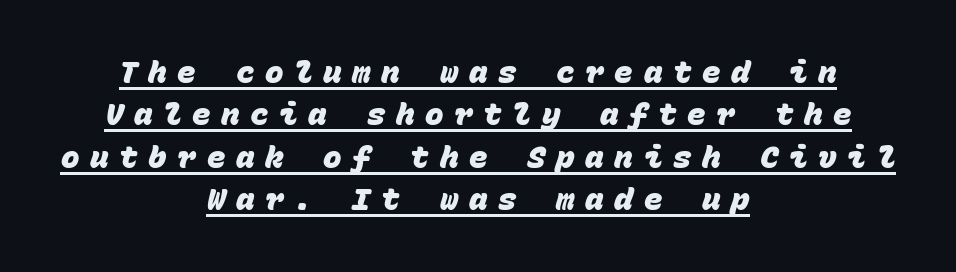
Q: Is the text bold? A: Yes.
Q: Is the typeface a serif or a sans-serif typeface? A: Sans-serif.
Q: Is the text underlined? A: Yes.
Q: How is the paragraph aligned? A: Centered.
Q: Is the spacing between letters normal or unusually wide? A: Unusually wide.
Q: Is the spacing between lines tight, normal or loose? A: Normal.
Q: Width (condensed, normal, or wide)? A: Normal.
Q: Stroke contrast? A: Low.
Q: x-height? A: Large.
Q: Monospaced? A: Yes.
